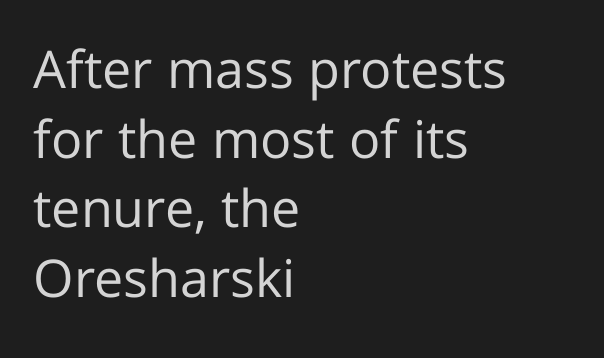
{"serif": "no", "italic": "no", "bold": "no", "weight": "regular", "width": "normal", "stroke_contrast": "low", "x_height": "medium", "monospaced": "no", "underline": "no", "align": "left", "line_spacing": "normal", "line_spacing_ratio": 1.34, "letter_spacing": "normal", "letter_spacing_em": 0.0, "glyph_px": 52}
